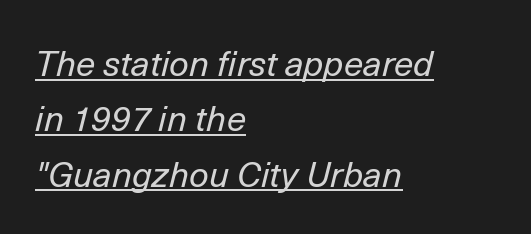
Q: Is the text bold? A: No.
Q: Is the text italic (slanted)? A: Yes, it leans right by about 14 degrees.
Q: Is the text underlined? A: Yes.
Q: How is the paragraph aligned? A: Left-aligned.
Q: Is the spacing between letters normal or unusually wide? A: Normal.
Q: Is the spacing between lines tight, normal or loose? A: Normal.
Q: Width (condensed, normal, or wide)? A: Normal.
Q: Stroke contrast? A: Low.
Q: x-height? A: Medium.
Q: Monospaced? A: No.
